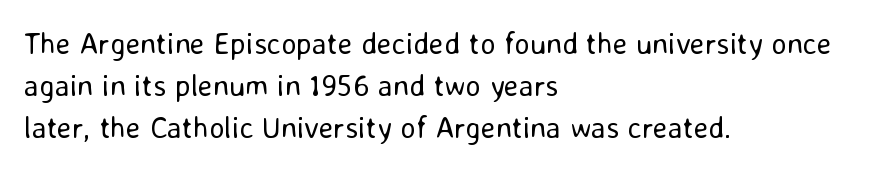
Q: Is the text bold? A: No.
Q: Is the text italic (slanted)? A: No, it is upright.
Q: Is the typeface a serif or a sans-serif typeface? A: Sans-serif.
Q: Is the text underlined? A: No.
Q: How is the paragraph aligned? A: Left-aligned.
Q: Is the spacing between letters normal or unusually wide? A: Normal.
Q: Is the spacing between lines tight, normal or loose? A: Normal.
Q: Width (condensed, normal, or wide)? A: Normal.
Q: Stroke contrast? A: Low.
Q: x-height? A: Medium.
Q: Monospaced? A: No.
